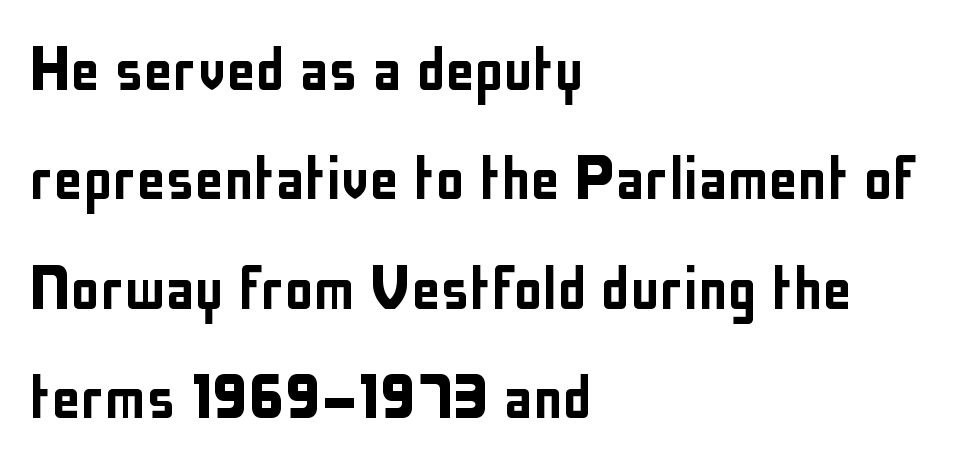
The image shows 73 px condensed sans-serif type, upright; set left-aligned, normal line spacing (1.5x), normal letter spacing, not underlined; low stroke contrast and a medium x-height.
